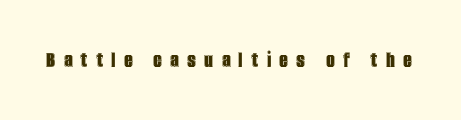
Q: Is the text italic (slanted)? A: No, it is upright.
Q: Is the text underlined? A: No.
Q: Is the spacing between letters normal or unusually wide? A: Unusually wide.
